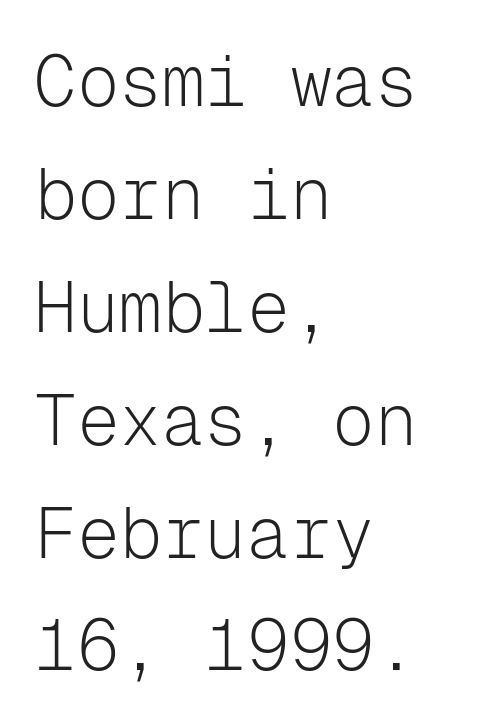
Q: Is the text bold? A: No.
Q: Is the text italic (slanted)? A: No, it is upright.
Q: Is the typeface a serif or a sans-serif typeface? A: Sans-serif.
Q: Is the text underlined? A: No.
Q: How is the paragraph aligned? A: Left-aligned.
Q: Is the spacing between letters normal or unusually wide? A: Normal.
Q: Is the spacing between lines tight, normal or loose? A: Normal.
Q: Width (condensed, normal, or wide)? A: Normal.
Q: Stroke contrast? A: Low.
Q: x-height? A: Medium.
Q: Monospaced? A: Yes.
